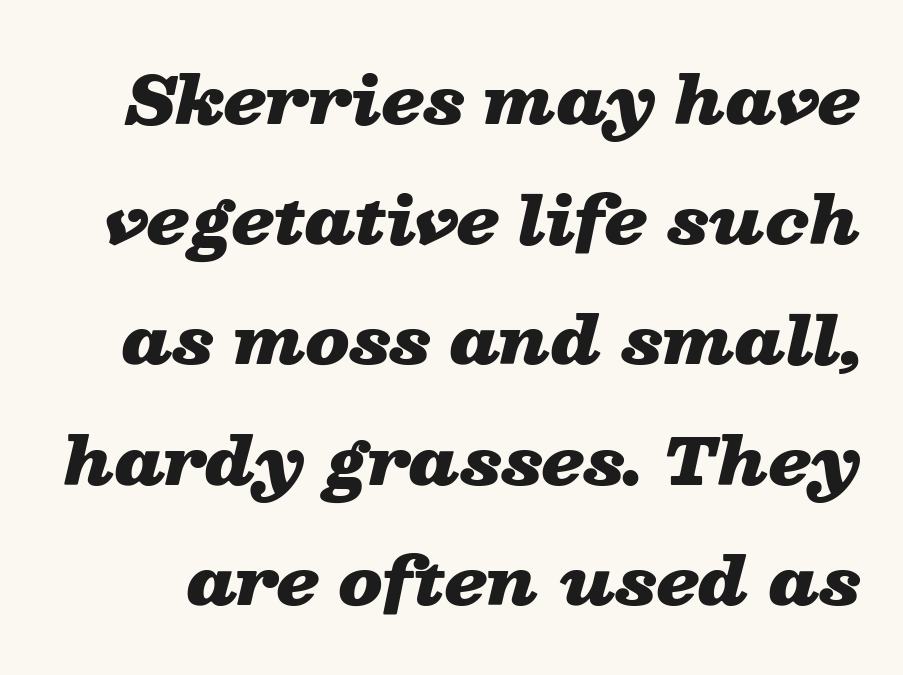
{"italic": "yes", "lean": "right", "slant_degrees": 13, "bold": "yes", "weight": "heavy", "width": "wide", "stroke_contrast": "low", "x_height": "medium", "monospaced": "no", "underline": "no", "line_spacing_ratio": 1.85, "letter_spacing": "normal", "letter_spacing_em": 0.0, "glyph_px": 65}
